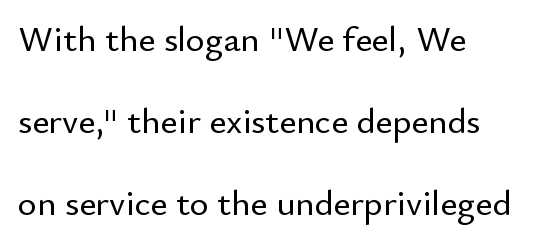
If you drew a ruler down the left edge, every line would touch it. Spacing verdict: proportional, widths tailored to each character. Bare-footed words on every line. Quick note: interline space is abundant. The typography opts for an upright posture over an oblique one. Standard letterfit; no display-style spreading of the glyphs.
